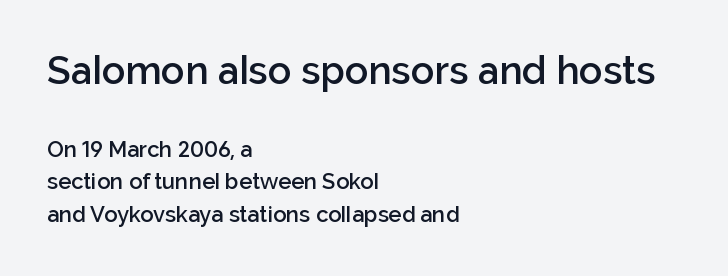
{"serif": "no", "italic": "no", "bold": "semi", "weight": "semibold", "width": "normal", "stroke_contrast": "low", "x_height": "medium", "monospaced": "no", "underline": "no", "align": "left", "line_spacing": "normal", "line_spacing_ratio": 1.48, "letter_spacing": "normal", "letter_spacing_em": 0.0, "larger_block": "first", "size_ratio": 1.77, "glyph_px": 39}
